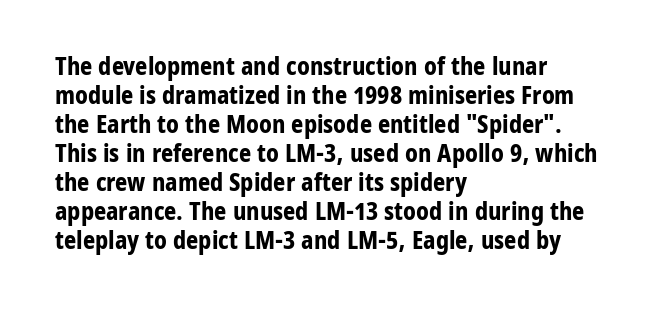
Bold? Absolutely — the strokes are thick and heavy. These lines are set flush left with a ragged right edge. Each row of text sits above clean, open space. There is no visible air inserted between adjacent glyphs. The type sits square on the baseline with zero lean.
